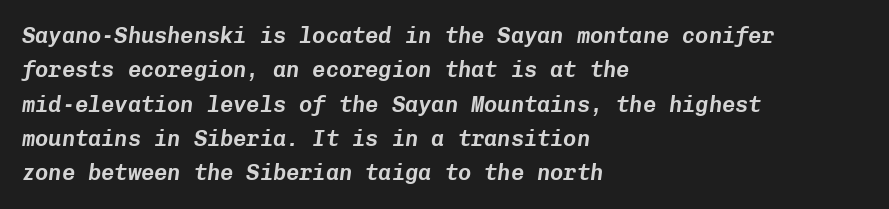
{"italic": "yes", "lean": "right", "slant_degrees": 8, "underline": "no", "align": "left", "line_spacing": "normal", "line_spacing_ratio": 1.56, "letter_spacing": "normal", "letter_spacing_em": 0.0, "glyph_px": 22}
